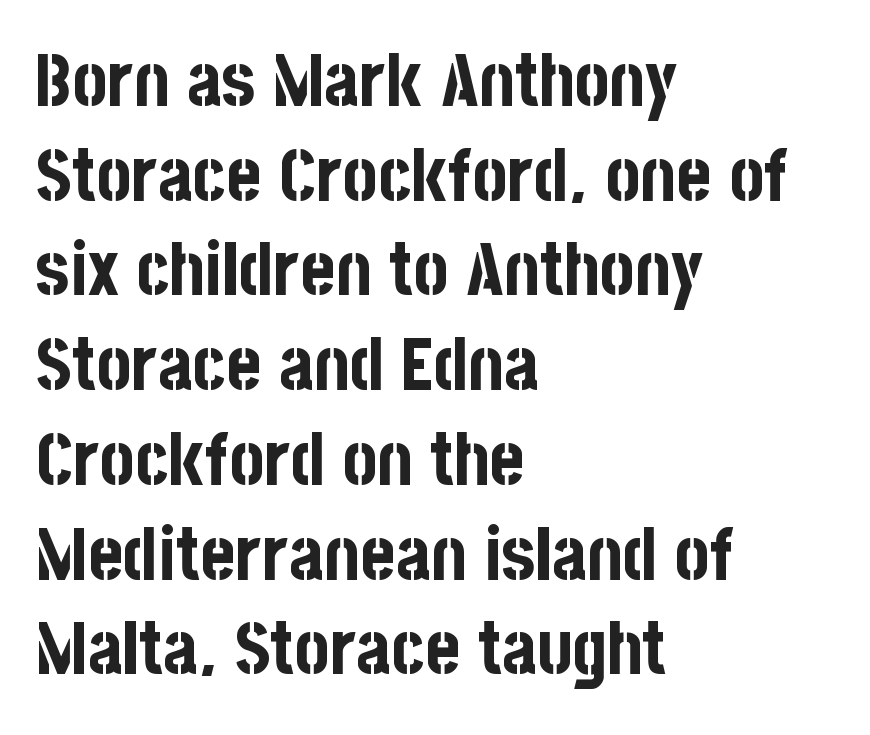
Q: Is the text bold? A: Yes.
Q: Is the text italic (slanted)? A: No, it is upright.
Q: Is the typeface a serif or a sans-serif typeface? A: Sans-serif.
Q: Is the text underlined? A: No.
Q: How is the paragraph aligned? A: Left-aligned.
Q: Is the spacing between letters normal or unusually wide? A: Normal.
Q: Is the spacing between lines tight, normal or loose? A: Normal.
Q: Width (condensed, normal, or wide)? A: Condensed.
Q: Stroke contrast? A: Low.
Q: x-height? A: Large.
Q: Monospaced? A: No.
